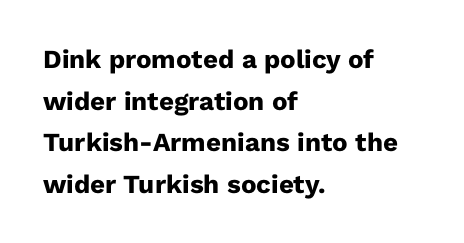
{"italic": "no", "bold": "yes", "underline": "no", "align": "left", "line_spacing": "normal", "line_spacing_ratio": 1.6, "letter_spacing": "normal", "letter_spacing_em": 0.0, "glyph_px": 26}
